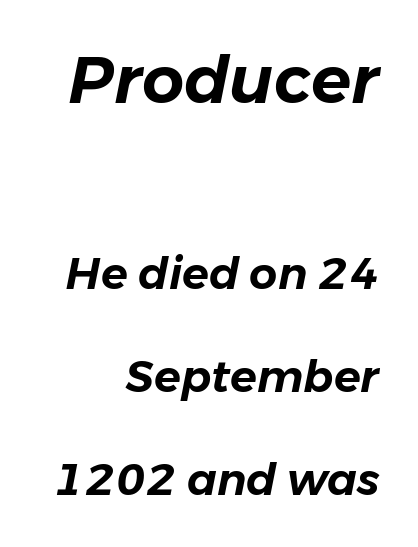
Q: Is the text italic (slanted)? A: Yes, it leans right by about 11 degrees.
Q: Is the text underlined? A: No.
Q: How is the paragraph aligned? A: Right-aligned.
Q: Is the spacing between letters normal or unusually wide? A: Normal.
Q: Is the spacing between lines tight, normal or loose? A: Loose.
Q: Which block of text is set in a larger size, the first (top) or the second (bottom)? A: The first (top) one.
Q: Width (condensed, normal, or wide)? A: Normal.
Q: Stroke contrast? A: Low.
Q: x-height? A: Medium.
Q: Monospaced? A: No.
